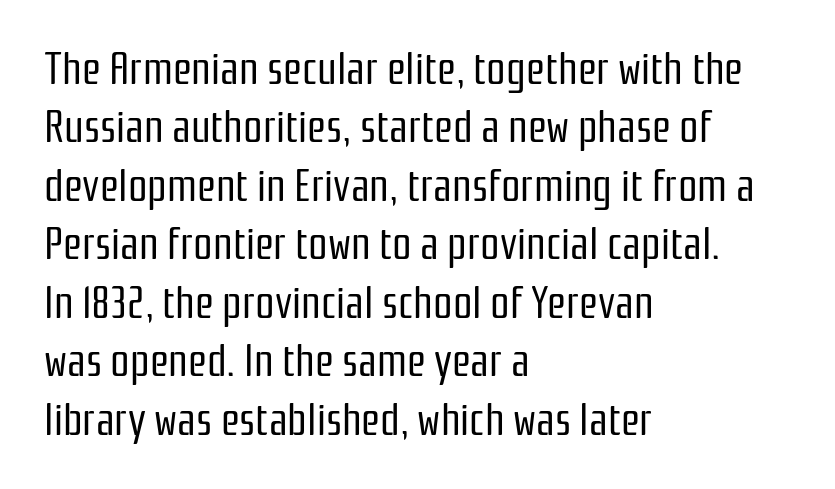
{"serif": "no", "italic": "no", "bold": "no", "weight": "regular", "width": "condensed", "stroke_contrast": "low", "x_height": "medium", "monospaced": "no", "underline": "no", "align": "left", "line_spacing": "normal", "line_spacing_ratio": 1.36, "letter_spacing": "normal", "letter_spacing_em": 0.0, "glyph_px": 43}
